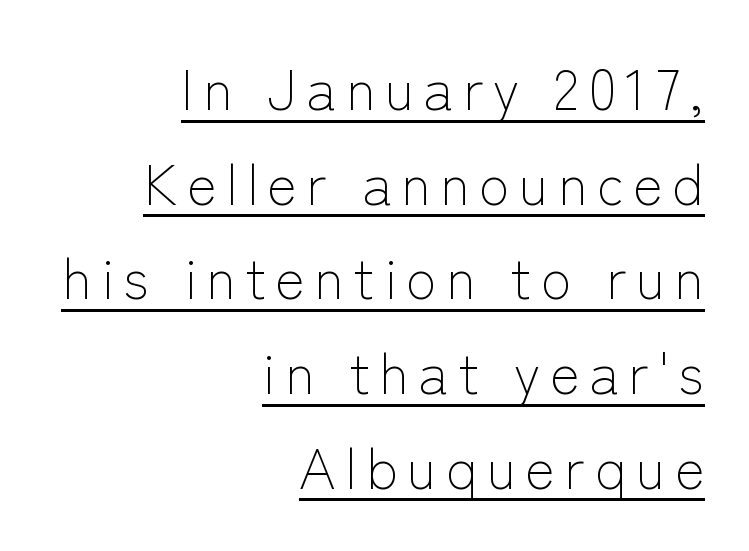
Q: Is the text bold? A: No.
Q: Is the text italic (slanted)? A: No, it is upright.
Q: Is the typeface a serif or a sans-serif typeface? A: Sans-serif.
Q: Is the text underlined? A: Yes.
Q: How is the paragraph aligned? A: Right-aligned.
Q: Is the spacing between lines tight, normal or loose? A: Normal.
Q: Width (condensed, normal, or wide)? A: Normal.
Q: Stroke contrast? A: Low.
Q: x-height? A: Medium.
Q: Monospaced? A: No.
